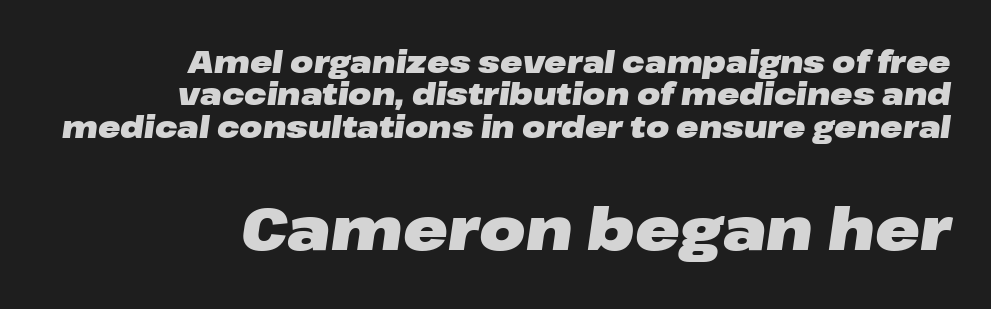
{"italic": "yes", "lean": "right", "slant_degrees": 8, "bold": "yes", "weight": "heavy", "width": "wide", "stroke_contrast": "low", "x_height": "medium", "monospaced": "no", "underline": "no", "align": "right", "line_spacing": "tight", "line_spacing_ratio": 1.08, "letter_spacing": "normal", "letter_spacing_em": 0.0, "larger_block": "second", "size_ratio": 2.0, "glyph_px": 60}
